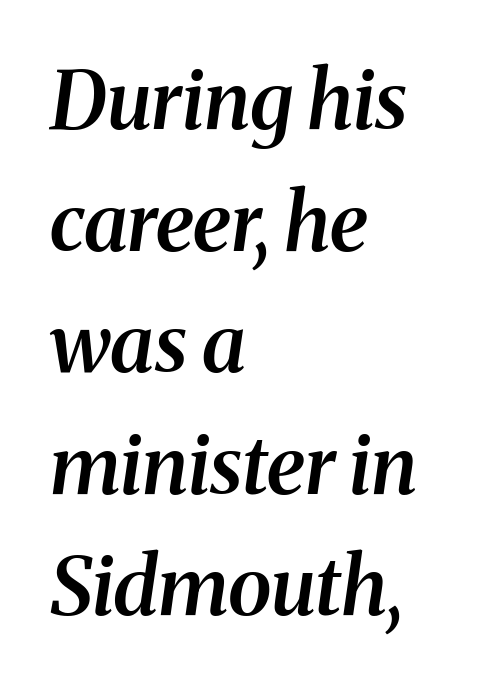
Q: Is the text bold? A: Semi-bold.
Q: Is the text italic (slanted)? A: Yes, it leans right by about 8 degrees.
Q: Is the typeface a serif or a sans-serif typeface? A: Serif.
Q: Is the text underlined? A: No.
Q: How is the paragraph aligned? A: Left-aligned.
Q: Is the spacing between letters normal or unusually wide? A: Normal.
Q: Is the spacing between lines tight, normal or loose? A: Normal.
Q: Width (condensed, normal, or wide)? A: Normal.
Q: Stroke contrast? A: Medium.
Q: x-height? A: Medium.
Q: Monospaced? A: No.
